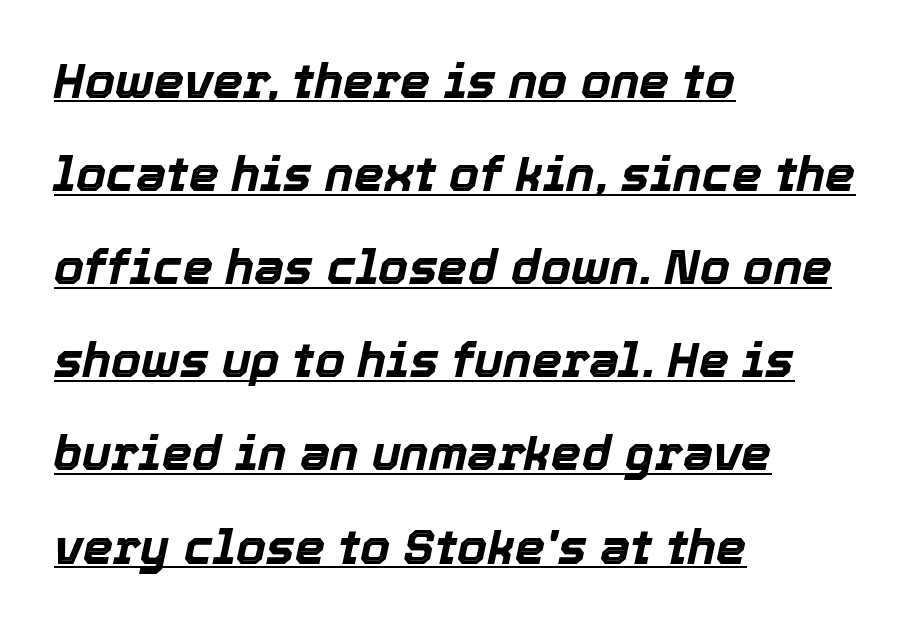
Q: Is the text bold? A: Yes.
Q: Is the text italic (slanted)? A: Yes, it leans right by about 12 degrees.
Q: Is the text underlined? A: Yes.
Q: How is the paragraph aligned? A: Left-aligned.
Q: Is the spacing between letters normal or unusually wide? A: Normal.
Q: Is the spacing between lines tight, normal or loose? A: Loose.
Q: Width (condensed, normal, or wide)? A: Normal.
Q: x-height? A: Medium.
Q: Monospaced? A: No.
